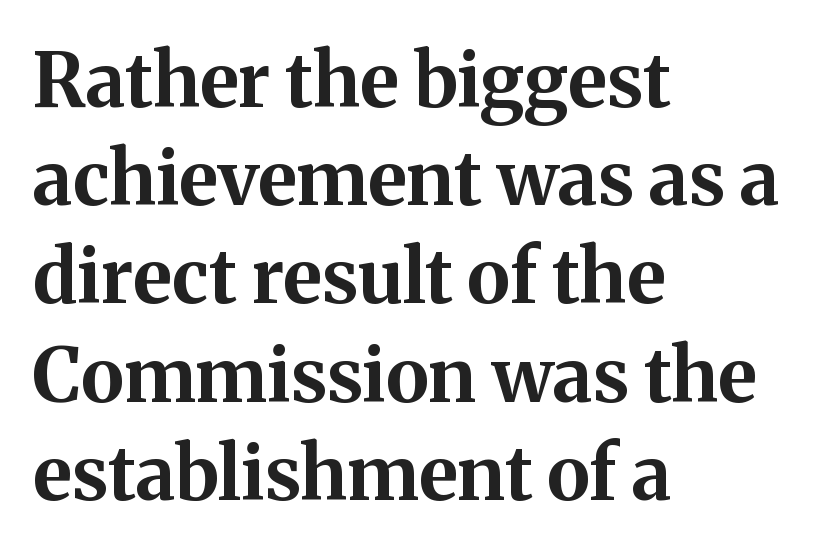
The image shows 75 px bold serif type, upright; set left-aligned, normal line spacing (1.31x), normal letter spacing, not underlined; medium stroke contrast and a medium x-height.
